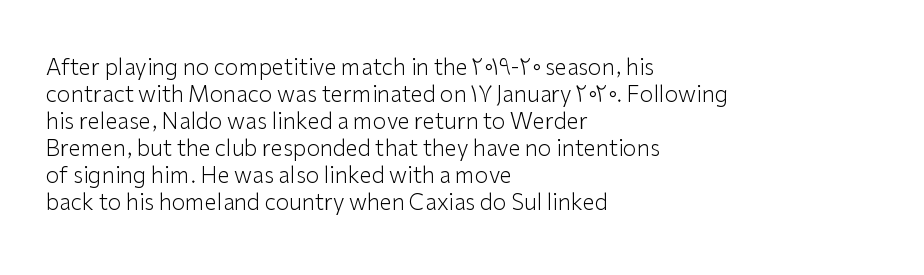
{"italic": "no", "bold": "no", "underline": "no", "align": "left", "line_spacing_ratio": 1.23, "letter_spacing": "normal", "letter_spacing_em": 0.0, "glyph_px": 22}
